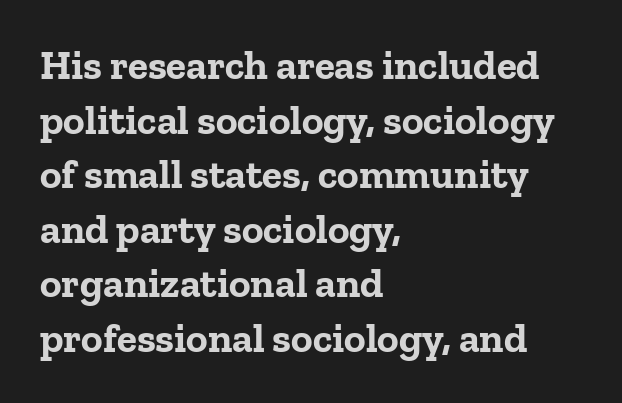
The text block is weighted toward the left margin, trailing off unevenly rightward. Typesetter's note: full bold, strokes at maximum text heaviness. This sample has the flowing, uneven cadence of proportional lettering. The block of text has a typical density, with ordinary space between rows. Ordinary non-slanted type is in use. Observe the serifs anchoring each vertical stroke in this sample.
